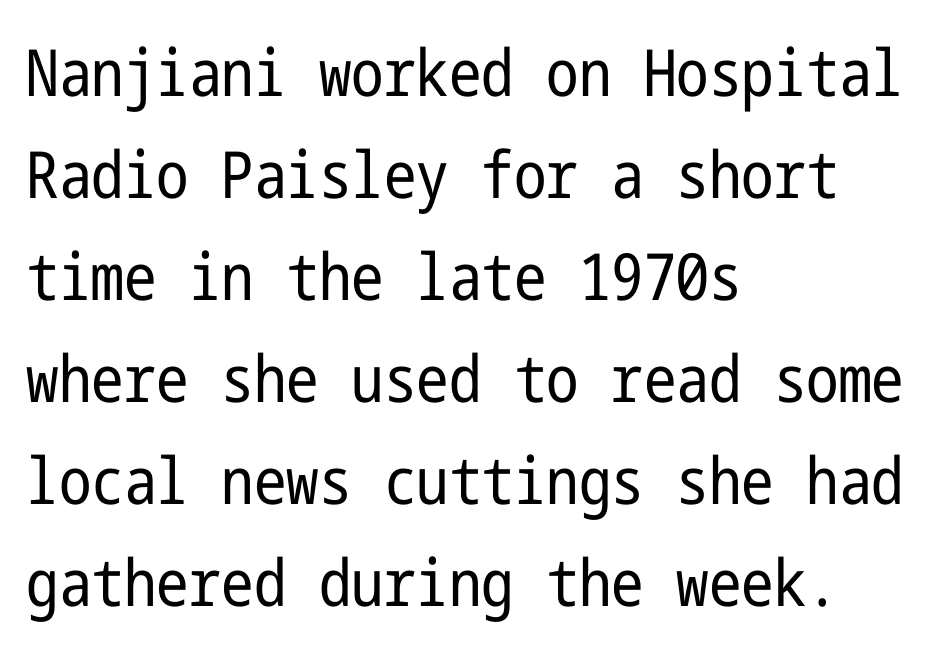
Posture: upright roman. Underline: absent. The typeface chosen for these lines omits serifs. The setting favours the left margin, as ordinary paragraphs usually do. The letterforms sit shoulder to shoulder at normal distance.
